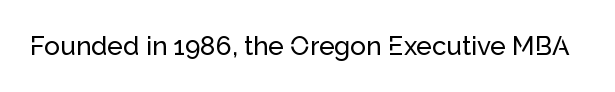
Is there any slant? The stems are plumb. Descenders are the only things crossing below the line. The line texture is even and compact thanks to regular tracking.
